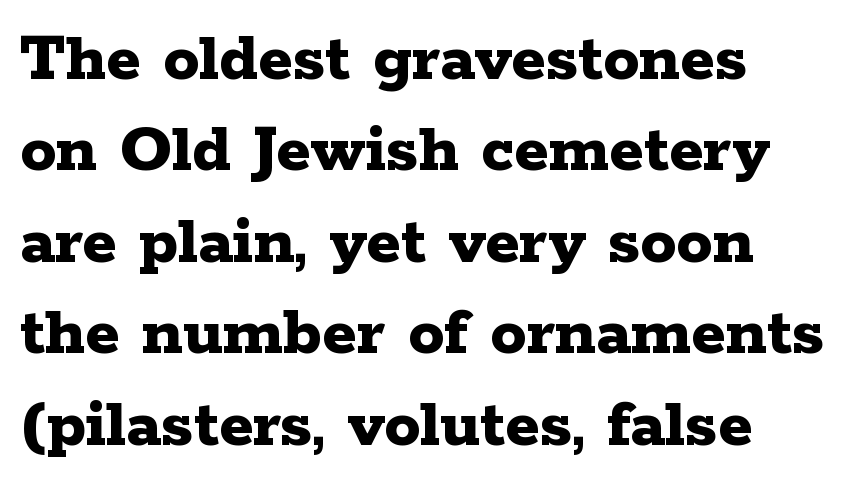
{"serif": "yes", "italic": "no", "bold": "yes", "weight": "bold", "width": "wide", "stroke_contrast": "low", "x_height": "medium", "monospaced": "no", "underline": "no", "line_spacing": "normal", "line_spacing_ratio": 1.27, "letter_spacing": "normal", "letter_spacing_em": 0.0, "glyph_px": 72}
